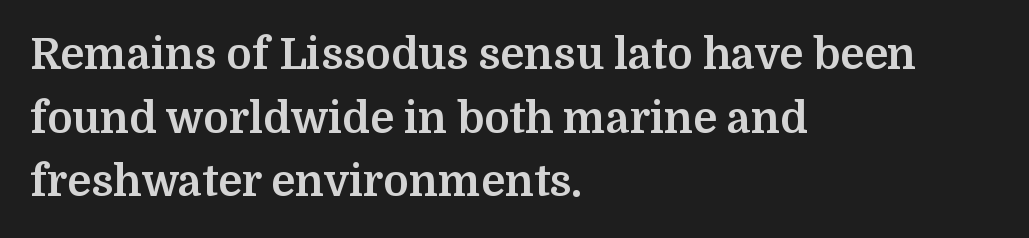
Q: Is the text bold? A: Yes.
Q: Is the text italic (slanted)? A: No, it is upright.
Q: Is the typeface a serif or a sans-serif typeface? A: Serif.
Q: Is the text underlined? A: No.
Q: How is the paragraph aligned? A: Left-aligned.
Q: Is the spacing between letters normal or unusually wide? A: Normal.
Q: Is the spacing between lines tight, normal or loose? A: Normal.
Q: Width (condensed, normal, or wide)? A: Normal.
Q: Stroke contrast? A: Medium.
Q: x-height? A: Medium.
Q: Monospaced? A: No.
